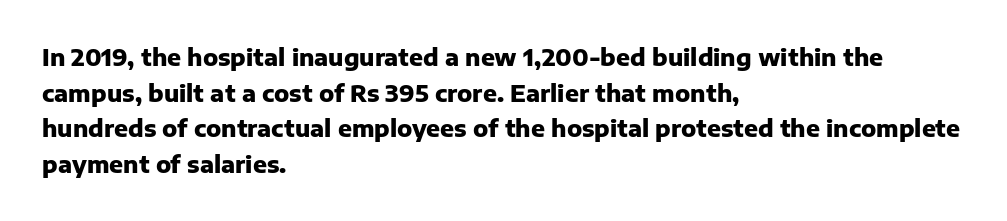
The image shows 23 px bold type, upright; set left-aligned, normal line spacing (1.55x), normal letter spacing, not underlined.
